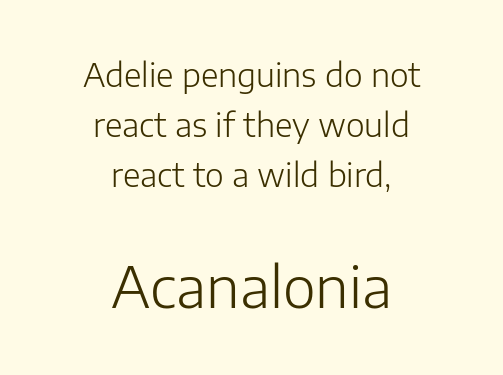
The image shows 56 px light sans-serif type, upright; set centered, normal line spacing (1.57x), normal letter spacing, not underlined; the second (bottom) block is 1.75x larger; low stroke contrast and a medium x-height.
